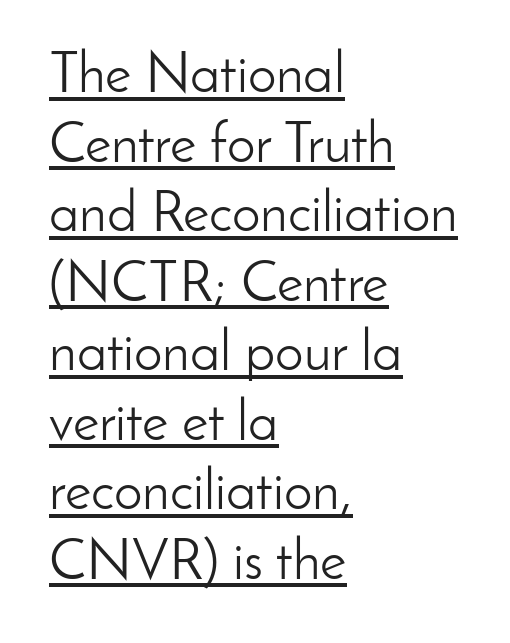
Unlike a traditional serif, this face leaves its strokes unadorned. Typeset ragged right — the left edge is the straight one. Underlining? Definitely there. How are the letters spaced? Ordinarily, with no added tracking. It's the straight-up-and-down kind of type.
